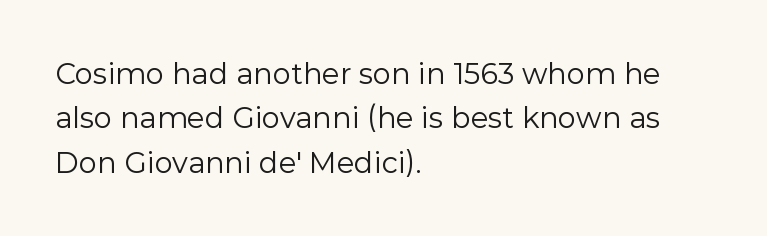
{"serif": "no", "italic": "no", "bold": "no", "weight": "regular", "width": "normal", "stroke_contrast": "low", "x_height": "medium", "monospaced": "no", "underline": "no", "align": "left", "line_spacing": "normal", "line_spacing_ratio": 1.53, "letter_spacing": "normal", "letter_spacing_em": 0.0, "glyph_px": 29}
